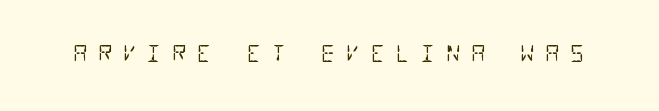
{"bold": "no", "underline": "no", "letter_spacing": "wide", "letter_spacing_em": 0.48, "glyph_px": 22}
